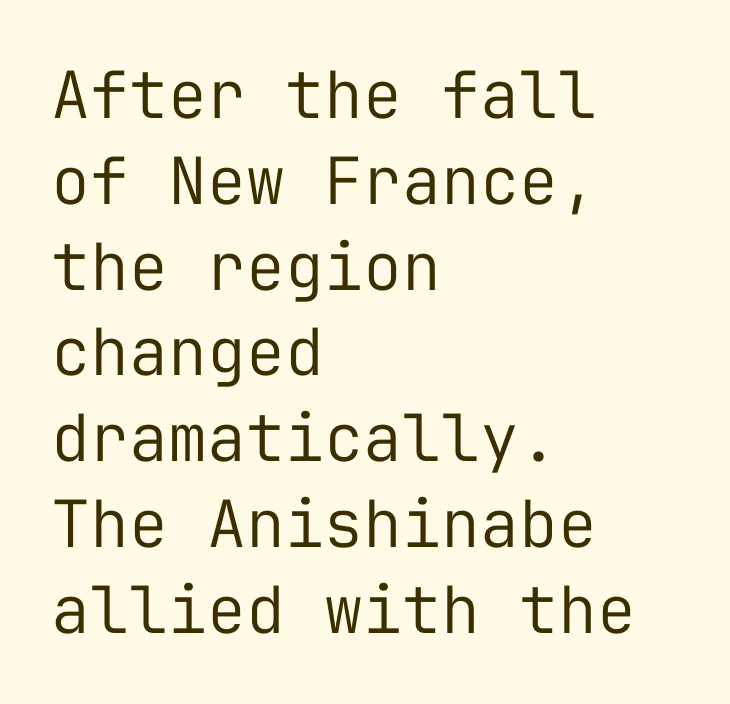
Q: Is the text bold? A: No.
Q: Is the text italic (slanted)? A: No, it is upright.
Q: Is the typeface a serif or a sans-serif typeface? A: Sans-serif.
Q: Is the text underlined? A: No.
Q: How is the paragraph aligned? A: Left-aligned.
Q: Is the spacing between letters normal or unusually wide? A: Normal.
Q: Is the spacing between lines tight, normal or loose? A: Normal.
Q: Width (condensed, normal, or wide)? A: Normal.
Q: Stroke contrast? A: Low.
Q: x-height? A: Medium.
Q: Monospaced? A: Yes.
